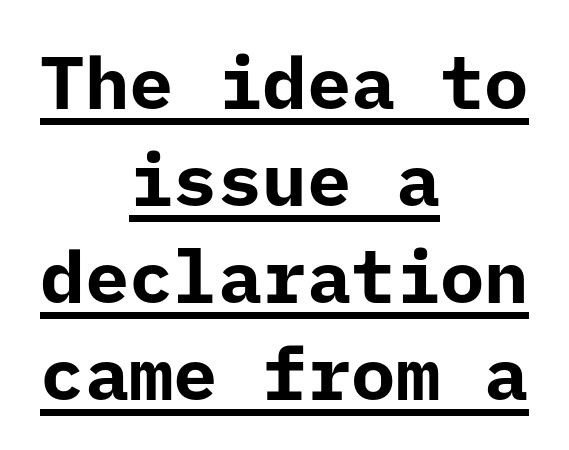
Decoration check: the copy is underlined. The rendering shows plain stroke endings on the letterforms — a sans-serif design. Bold? Absolutely — the strokes are thick and heavy. Ascenders rise straight up at ninety degrees. The lines in this sample share a center point and differ in where they start and stop.
